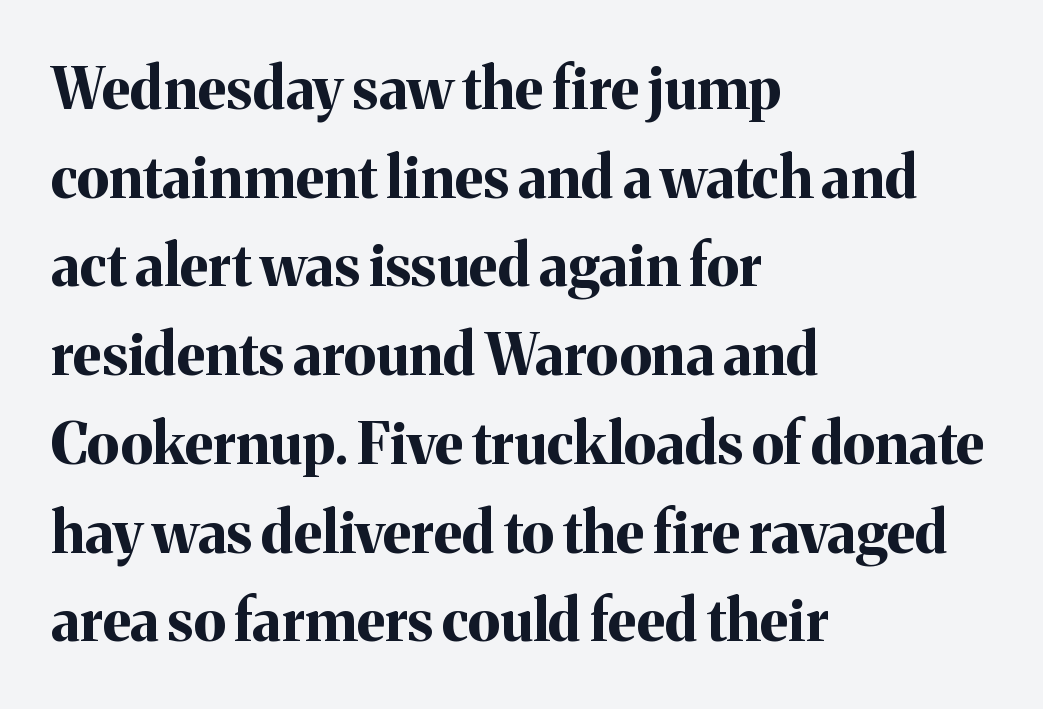
The image shows 58 px bold serif type, upright; set left-aligned, normal line spacing (1.53x), normal letter spacing, not underlined; medium stroke contrast and a medium x-height.
